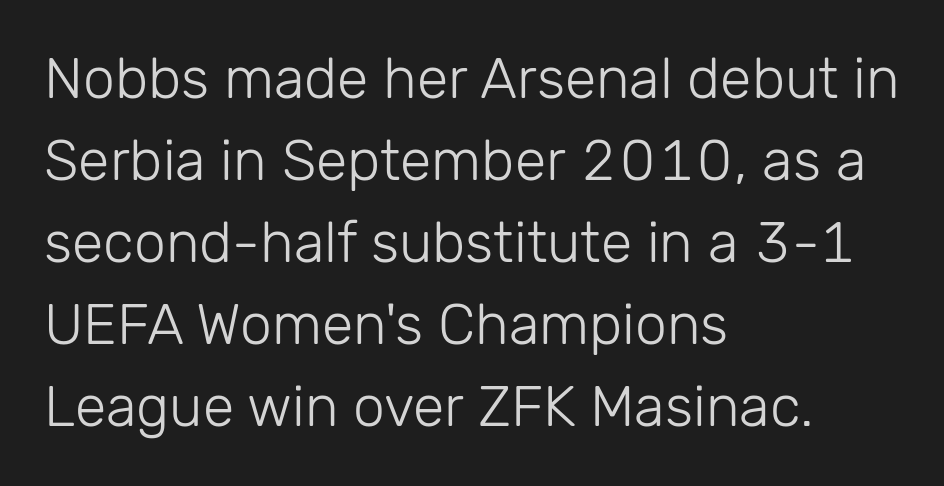
No chunkiness to these letters — they're not bold. One-word summary of the alignment: left. Do the characters align in a grid? No, the font is proportional. No extra tracking has been applied to these lines.
